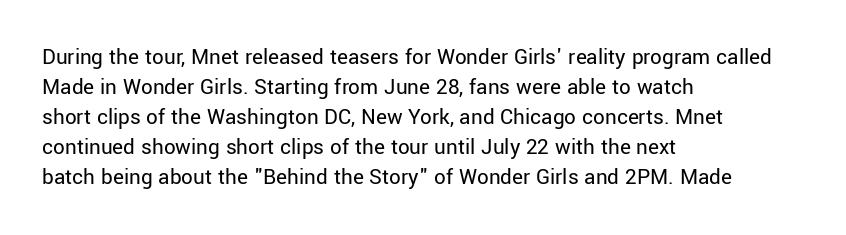
Q: Is the text bold? A: No.
Q: Is the text italic (slanted)? A: No, it is upright.
Q: Is the text underlined? A: No.
Q: How is the paragraph aligned? A: Left-aligned.
Q: Is the spacing between letters normal or unusually wide? A: Normal.
Q: Is the spacing between lines tight, normal or loose? A: Normal.
